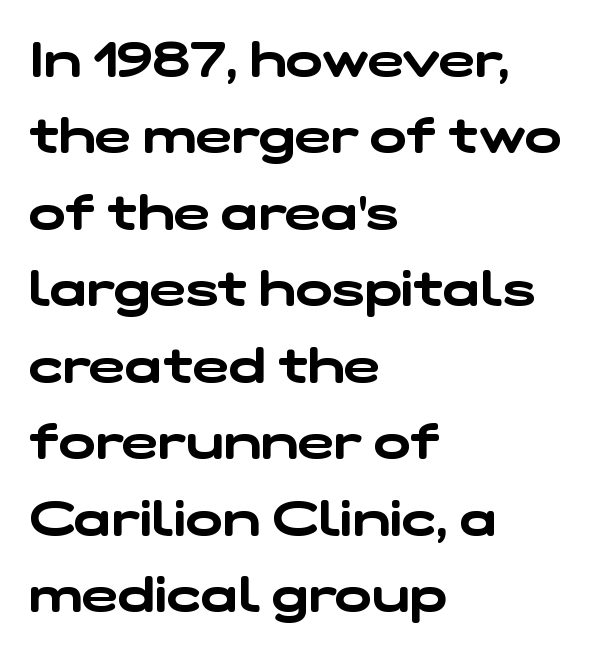
Q: Is the typeface a serif or a sans-serif typeface? A: Sans-serif.
Q: Is the text underlined? A: No.
Q: How is the paragraph aligned? A: Left-aligned.
Q: Is the spacing between letters normal or unusually wide? A: Normal.
Q: Is the spacing between lines tight, normal or loose? A: Normal.
Q: Width (condensed, normal, or wide)? A: Wide.
Q: Stroke contrast? A: Low.
Q: x-height? A: Medium.
Q: Monospaced? A: No.
